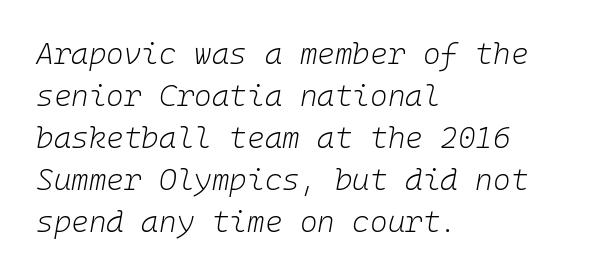
{"italic": "yes", "lean": "right", "slant_degrees": 10, "bold": "no", "weight": "light", "width": "normal", "stroke_contrast": "low", "x_height": "medium", "monospaced": "yes", "underline": "no", "align": "left", "line_spacing": "normal", "line_spacing_ratio": 1.4, "letter_spacing": "normal", "letter_spacing_em": 0.0, "glyph_px": 30}
